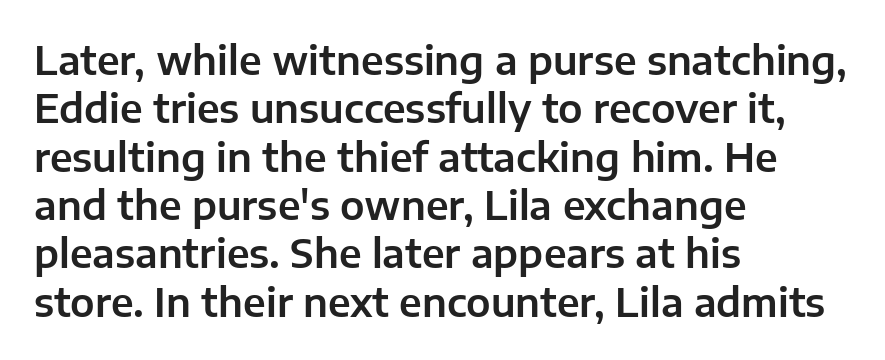
{"serif": "no", "italic": "no", "width": "normal", "stroke_contrast": "low", "x_height": "medium", "monospaced": "no", "underline": "no", "align": "left", "line_spacing_ratio": 1.24, "letter_spacing": "normal", "letter_spacing_em": 0.0, "glyph_px": 39}
